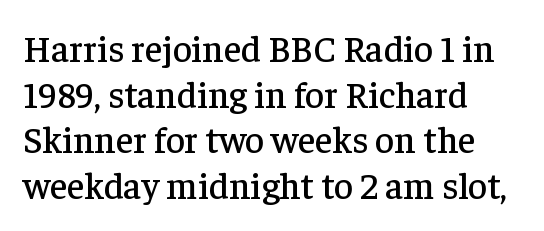
Does the copy run flush right? No — it runs flush left. Posture: straight, roman, zero tilt. Honestly, the letter spacing is just normal — you wouldn't notice it. Each letter keeps its own natural width here, so spacing adapts to shape. This rendering employs a face with finishing strokes, i.e., a serif. Just letters on the line, the space beneath them empty.
